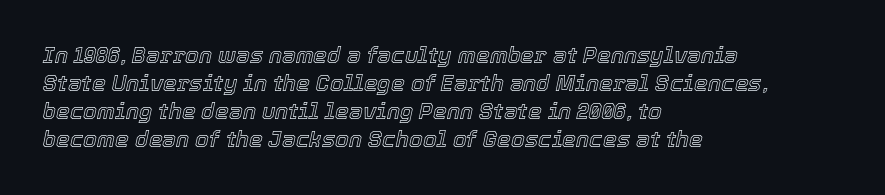
The image shows 22 px text type, italic (leaning right); set left-aligned, normal line spacing (1.27x), normal letter spacing, not underlined.
